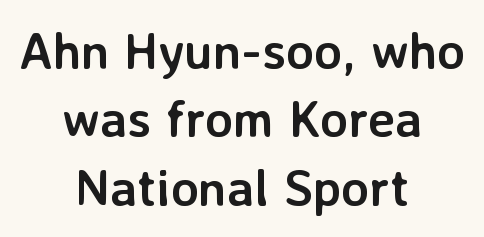
Does the lettering tilt? It doesn't — this is upright. This sample is center-justified, so both line endings float freely. Each letter keeps its own natural width here, so spacing adapts to shape. Anything drawn beneath the words? Only blank space. Check where the strokes stop: nothing finishes them off — pure sans. Standard letterfit; no display-style spreading of the glyphs.
